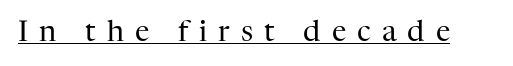
Notice how a bar underscores the lettering throughout. Every stem runs plumb, perpendicular to the baseline. Varying glyph widths throughout — classic text-font behaviour. The gaps between neighbouring characters are conspicuously large. Weight: not bold — regular or lighter. To sum up the face: it has serifs.
